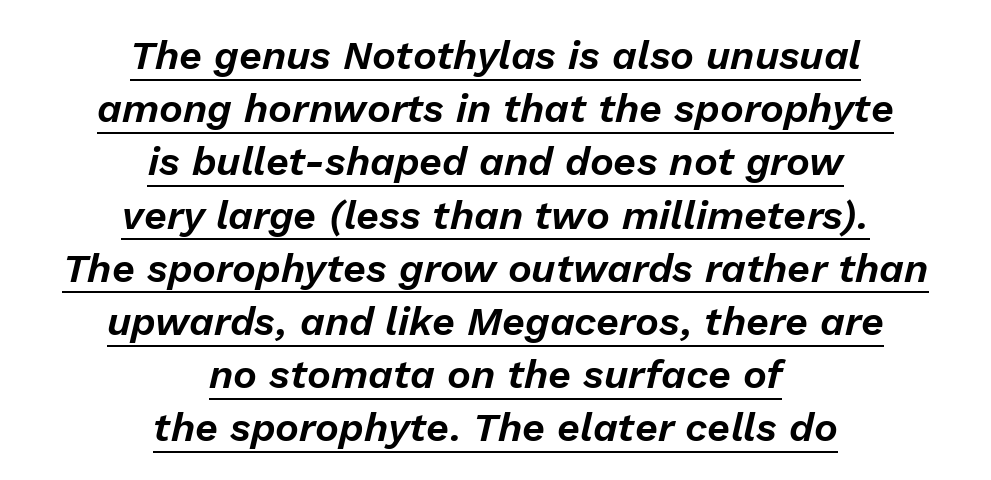
{"italic": "yes", "lean": "right", "slant_degrees": 13, "width": "normal", "stroke_contrast": "low", "x_height": "medium", "monospaced": "no", "underline": "yes", "align": "center", "line_spacing": "normal", "line_spacing_ratio": 1.33, "letter_spacing": "normal", "letter_spacing_em": 0.0, "glyph_px": 40}
